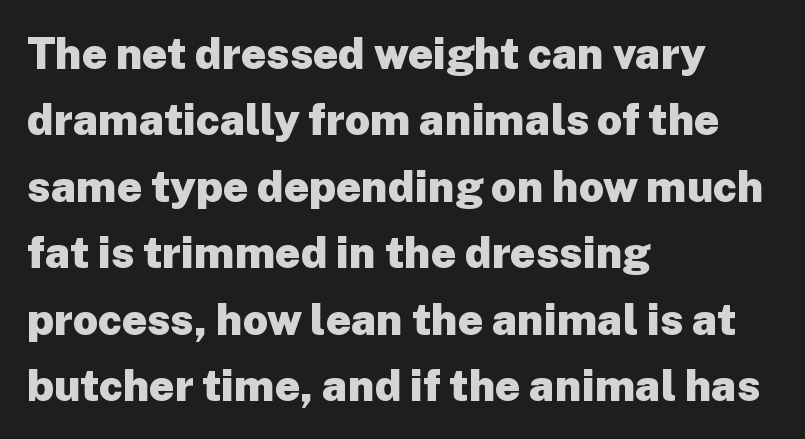
Q: Is the text bold? A: Yes.
Q: Is the text italic (slanted)? A: No, it is upright.
Q: Is the typeface a serif or a sans-serif typeface? A: Sans-serif.
Q: Is the text underlined? A: No.
Q: How is the paragraph aligned? A: Left-aligned.
Q: Is the spacing between letters normal or unusually wide? A: Normal.
Q: Is the spacing between lines tight, normal or loose? A: Normal.
Q: Width (condensed, normal, or wide)? A: Normal.
Q: Stroke contrast? A: Low.
Q: x-height? A: Medium.
Q: Monospaced? A: No.
